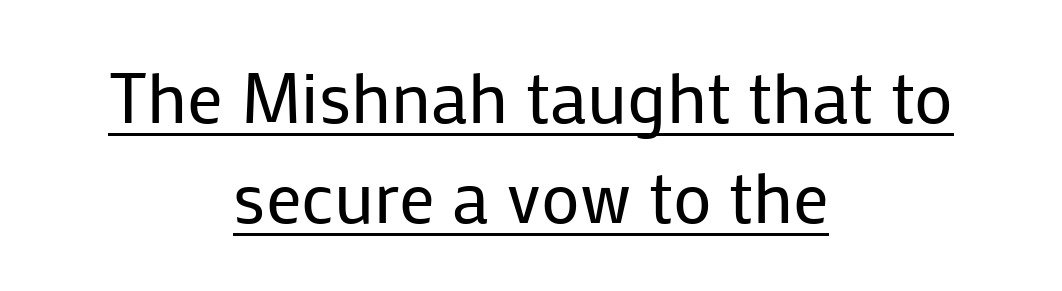
Q: Is the text bold? A: No.
Q: Is the text italic (slanted)? A: No, it is upright.
Q: Is the typeface a serif or a sans-serif typeface? A: Sans-serif.
Q: Is the text underlined? A: Yes.
Q: How is the paragraph aligned? A: Centered.
Q: Is the spacing between letters normal or unusually wide? A: Normal.
Q: Is the spacing between lines tight, normal or loose? A: Normal.
Q: Width (condensed, normal, or wide)? A: Normal.
Q: Stroke contrast? A: Low.
Q: x-height? A: Medium.
Q: Monospaced? A: No.
